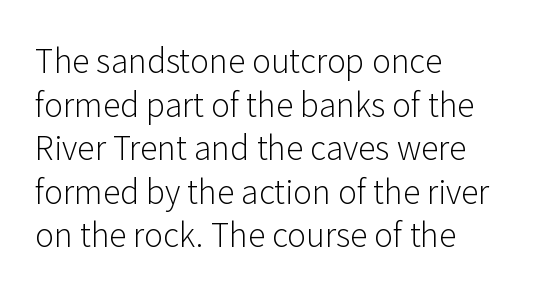
{"serif": "no", "italic": "no", "bold": "no", "weight": "light", "width": "normal", "stroke_contrast": "low", "x_height": "medium", "monospaced": "no", "underline": "no", "align": "left", "line_spacing": "normal", "line_spacing_ratio": 1.36, "letter_spacing": "normal", "letter_spacing_em": 0.0, "glyph_px": 32}
